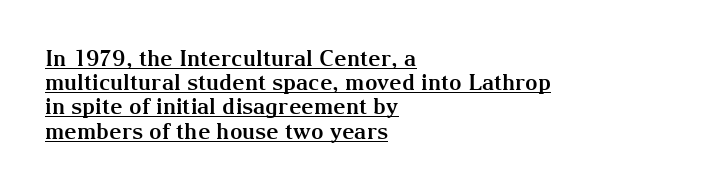
Q: Is the text bold? A: Yes.
Q: Is the text italic (slanted)? A: No, it is upright.
Q: Is the text underlined? A: Yes.
Q: How is the paragraph aligned? A: Left-aligned.
Q: Is the spacing between letters normal or unusually wide? A: Normal.
Q: Is the spacing between lines tight, normal or loose? A: Tight.
